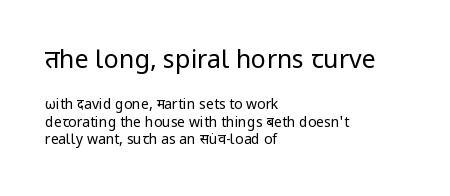
The image shows 25 px text type, upright; set left-aligned, normal line spacing (1.25x), normal letter spacing, not underlined; the first (top) block is 1.79x larger.
